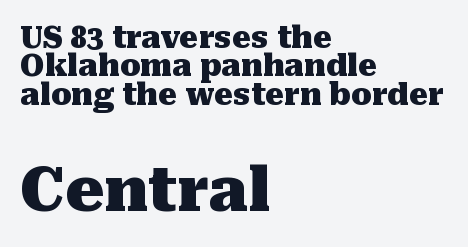
Look at the glyph heights: the lower group is clearly the bigger setting. On the weight axis this lands at bold, roughly 700. The face used here is proportionally spaced, like ordinary book or web type. Underlining? Definitely not there. The line texture is even and compact thanks to regular tracking.
